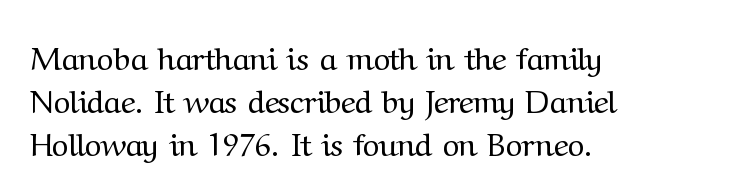
The image shows 32 px regular-weight serif type, upright; set left-aligned, normal line spacing (1.35x), normal letter spacing, not underlined; medium stroke contrast and a medium x-height.
